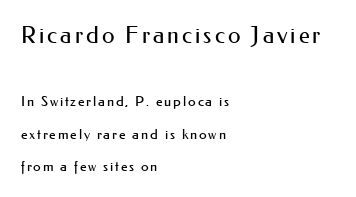
The image shows 23 px text type, upright; set left-aligned, loose line spacing (2.33x), not underlined; the first (top) block is 1.64x larger.
